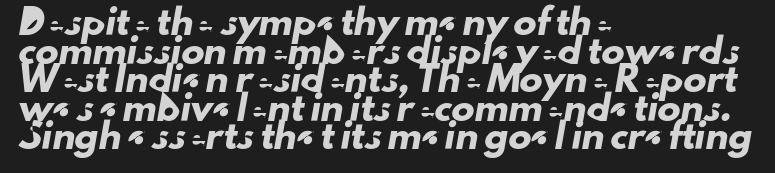
Compared with a centered layout, this one pins lines to the left instead. The glyphs are unaccompanied by any horizontal stroke below them. Letter spacing: default.
